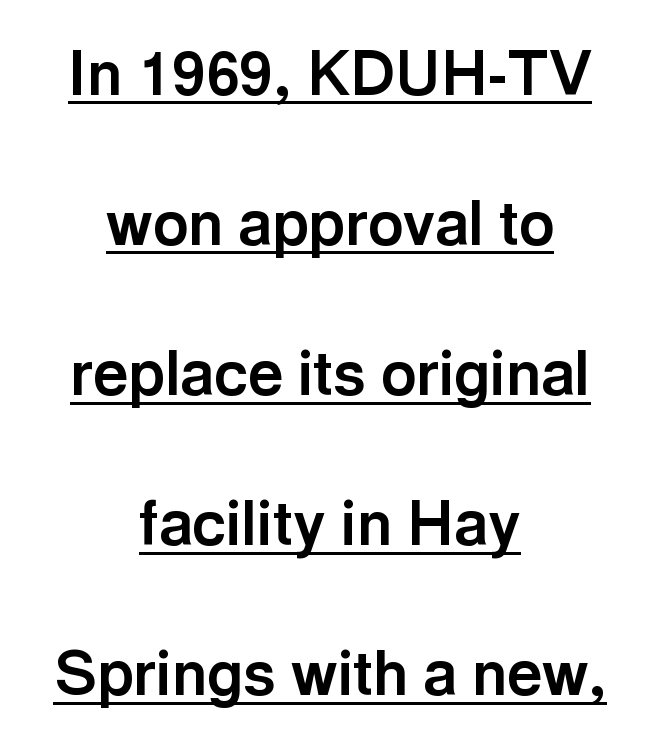
{"serif": "no", "italic": "no", "bold": "yes", "weight": "bold", "width": "normal", "x_height": "medium", "monospaced": "no", "underline": "yes", "align": "center", "line_spacing": "loose", "line_spacing_ratio": 2.46, "letter_spacing": "normal", "letter_spacing_em": 0.0, "glyph_px": 61}
